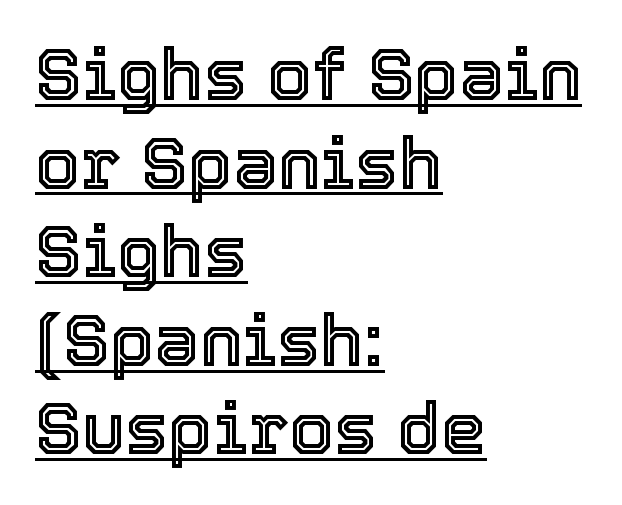
The tracking reads as untouched default to a designer's eye. The passage is arranged the way most books set body copy — flush left. You could not count columns in this text — the font is proportionally spaced. This sample carries an underscore along the baseline area.
